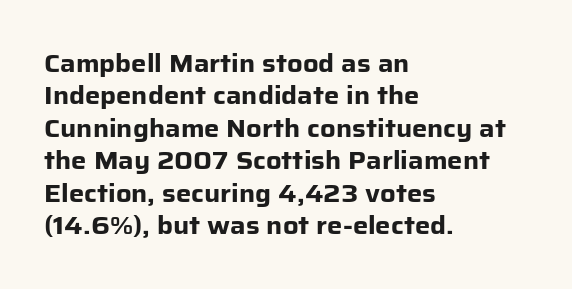
{"italic": "no", "bold": "yes", "underline": "no", "align": "left", "line_spacing": "normal", "line_spacing_ratio": 1.35, "letter_spacing": "normal", "letter_spacing_em": 0.0, "glyph_px": 24}
